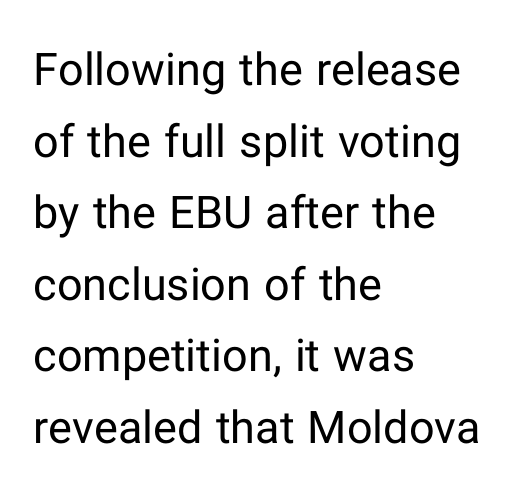
{"serif": "no", "italic": "no", "bold": "no", "weight": "regular", "width": "normal", "stroke_contrast": "low", "x_height": "medium", "monospaced": "no", "underline": "no", "align": "left", "line_spacing": "normal", "line_spacing_ratio": 1.59, "letter_spacing": "normal", "letter_spacing_em": 0.0, "glyph_px": 45}
